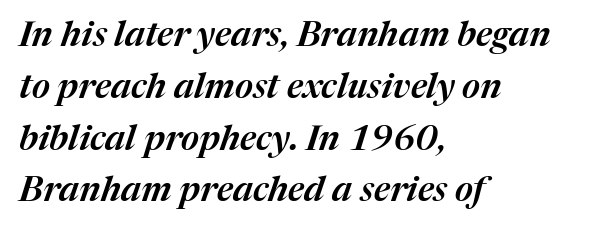
{"italic": "yes", "lean": "right", "slant_degrees": 17, "width": "normal", "stroke_contrast": "medium", "x_height": "medium", "monospaced": "no", "underline": "no", "align": "left", "line_spacing": "normal", "line_spacing_ratio": 1.48, "letter_spacing": "normal", "letter_spacing_em": 0.0, "glyph_px": 35}
